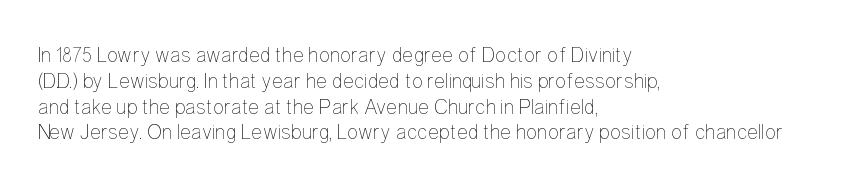
Visually the block forms a straight wall on the left and a jagged coastline on the right. This sample uses plain, unmodified letter spacing. The face looks like a standard text weight, possibly lighter. Check under the words: just untouched page. Does the lettering tilt? It doesn't — this is upright.
